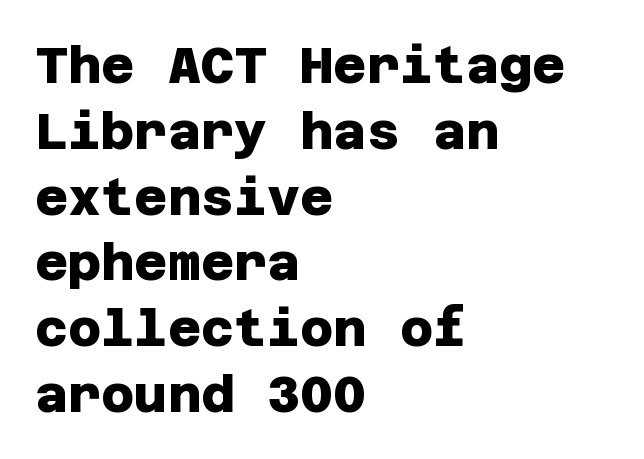
Q: Is the text bold? A: Yes.
Q: Is the typeface a serif or a sans-serif typeface? A: Sans-serif.
Q: Is the text underlined? A: No.
Q: How is the paragraph aligned? A: Left-aligned.
Q: Is the spacing between letters normal or unusually wide? A: Normal.
Q: Is the spacing between lines tight, normal or loose? A: Normal.
Q: Width (condensed, normal, or wide)? A: Normal.
Q: Stroke contrast? A: Low.
Q: x-height? A: Large.
